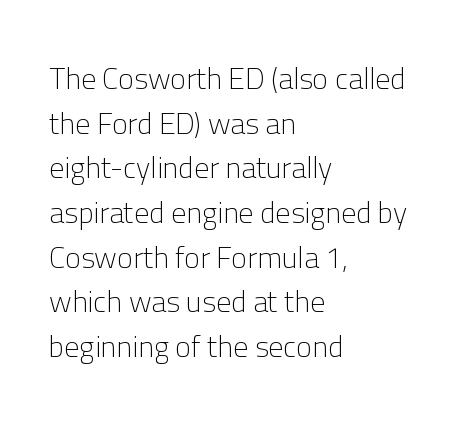
Q: Is the text bold? A: No.
Q: Is the text italic (slanted)? A: No, it is upright.
Q: Is the typeface a serif or a sans-serif typeface? A: Sans-serif.
Q: Is the text underlined? A: No.
Q: How is the paragraph aligned? A: Left-aligned.
Q: Is the spacing between letters normal or unusually wide? A: Normal.
Q: Is the spacing between lines tight, normal or loose? A: Normal.
Q: Width (condensed, normal, or wide)? A: Normal.
Q: Stroke contrast? A: Low.
Q: x-height? A: Medium.
Q: Monospaced? A: No.
